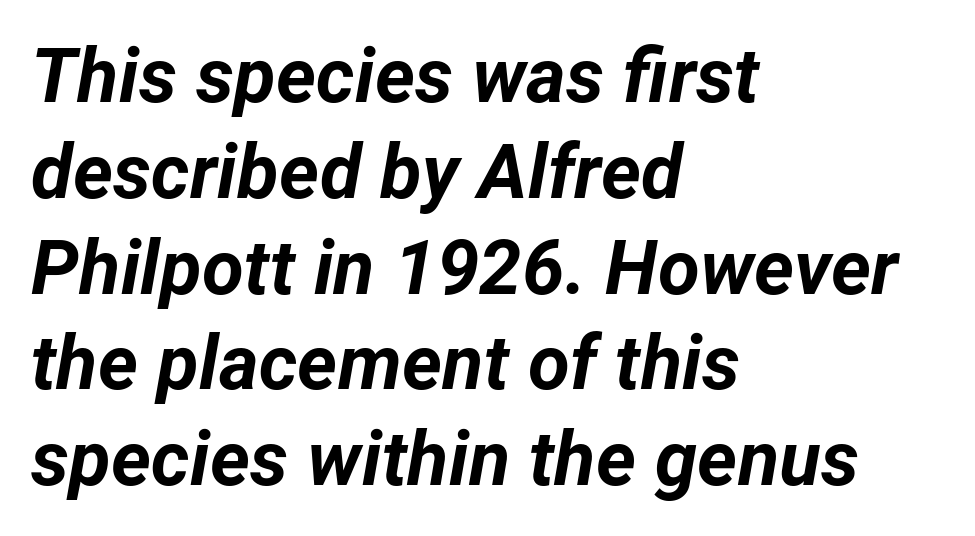
Q: Is the text bold? A: Yes.
Q: Is the text italic (slanted)? A: Yes, it leans right by about 12 degrees.
Q: Is the text underlined? A: No.
Q: How is the paragraph aligned? A: Left-aligned.
Q: Is the spacing between letters normal or unusually wide? A: Normal.
Q: Is the spacing between lines tight, normal or loose? A: Normal.
Q: Width (condensed, normal, or wide)? A: Normal.
Q: Stroke contrast? A: Low.
Q: x-height? A: Medium.
Q: Monospaced? A: No.
